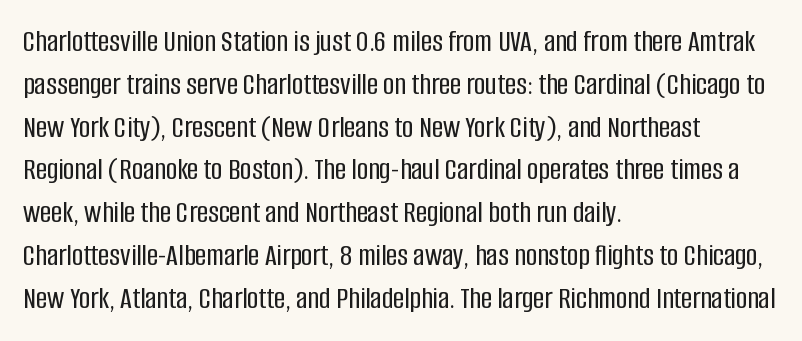
Q: Is the text italic (slanted)? A: No, it is upright.
Q: Is the typeface a serif or a sans-serif typeface? A: Sans-serif.
Q: Is the text underlined? A: No.
Q: How is the paragraph aligned? A: Left-aligned.
Q: Is the spacing between letters normal or unusually wide? A: Normal.
Q: Is the spacing between lines tight, normal or loose? A: Normal.
Q: Width (condensed, normal, or wide)? A: Condensed.
Q: Stroke contrast? A: Low.
Q: x-height? A: Large.
Q: Monospaced? A: No.
